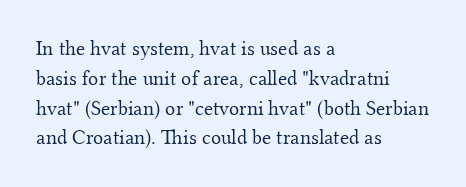
The image shows 21 px text type, upright; set left-aligned, normal line spacing (1.42x), normal letter spacing, not underlined.
